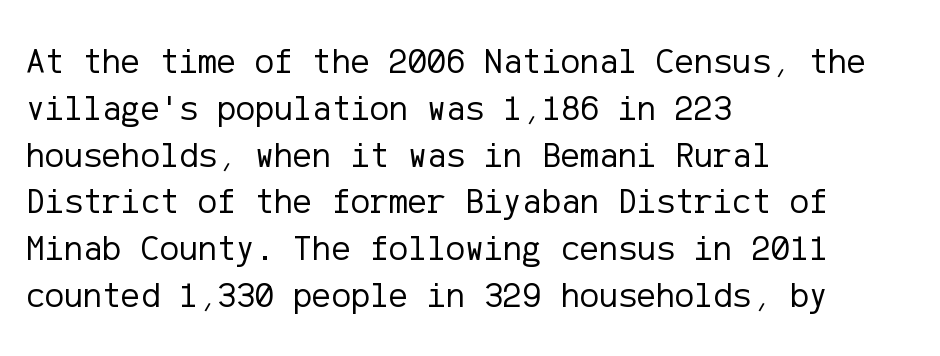
The image shows 36 px regular-weight sans-serif type, upright; set left-aligned, normal line spacing (1.3x), normal letter spacing, not underlined; low stroke contrast and a medium x-height.
